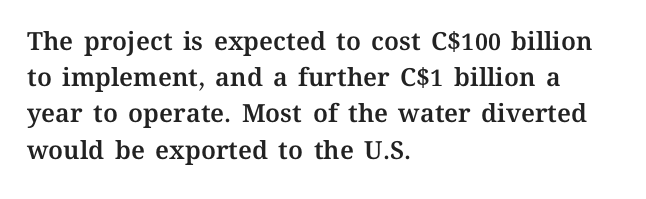
The image shows 25 px text type, upright; set left-aligned, normal line spacing (1.45x), normal letter spacing, not underlined.
